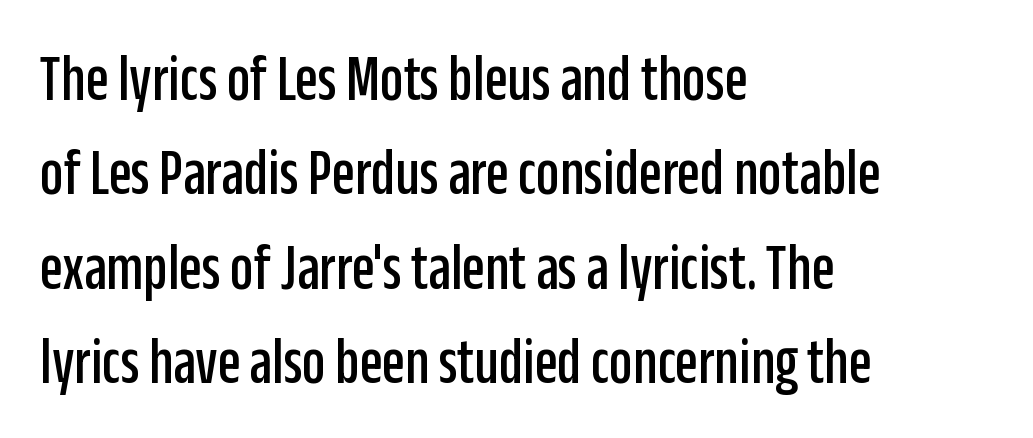
Descenders hang freely into open space. Posture: vertical. Do the characters align in a grid? No, the font is proportional. No feet cap the strokes, marking this as sans-serif type. These lines are set flush left with a ragged right edge. The passage shown has conventional tracking throughout.
